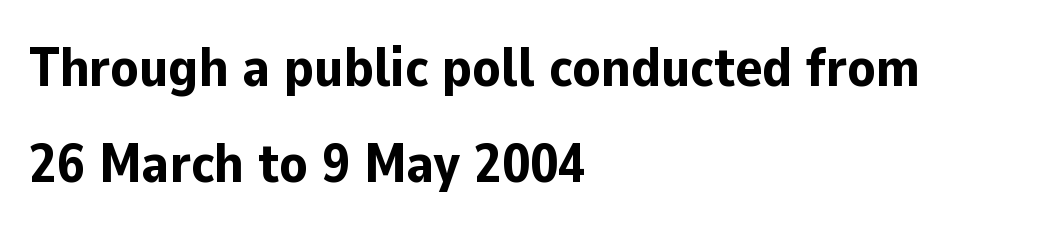
The letters carry no serifs — their stems end cleanly without finishing strokes. Heavy, bold letterforms. Bare-footed words on every line. Varying glyph widths throughout — classic text-font behaviour. Each line starts at the same left margin while the right side varies. If you drew a line through each stem, it would be perfectly vertical.
